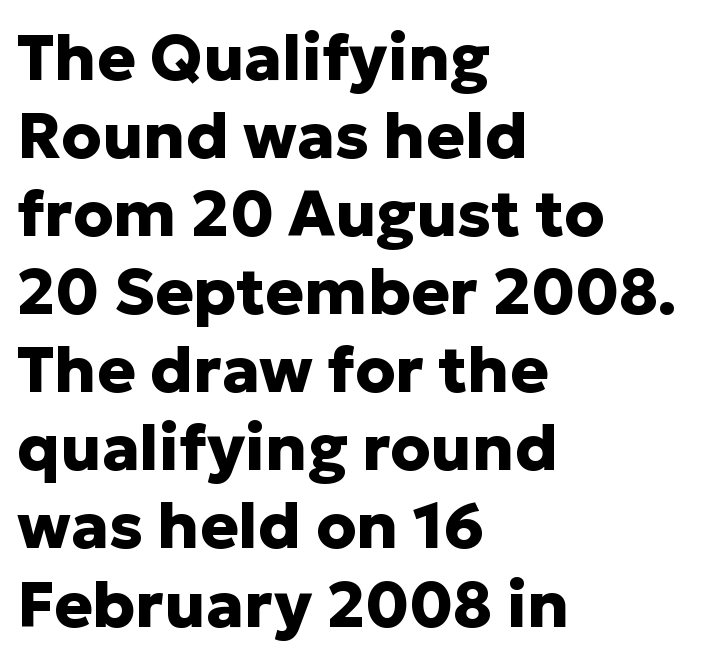
Q: Is the text bold? A: Yes.
Q: Is the text italic (slanted)? A: No, it is upright.
Q: Is the typeface a serif or a sans-serif typeface? A: Sans-serif.
Q: Is the text underlined? A: No.
Q: How is the paragraph aligned? A: Left-aligned.
Q: Is the spacing between letters normal or unusually wide? A: Normal.
Q: Width (condensed, normal, or wide)? A: Normal.
Q: Stroke contrast? A: Low.
Q: x-height? A: Medium.
Q: Monospaced? A: No.
